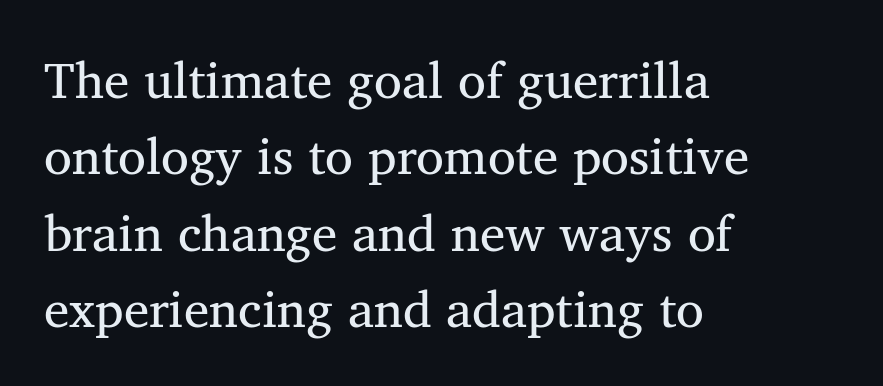
Small tapered or slab feet sit at the stroke ends, so this counts as serif. Compared with typical body copy, the letter spacing here is the same. The cut favours lightness, reaching ordinary text weight at its darkest. Quick note: not italic, upright.
